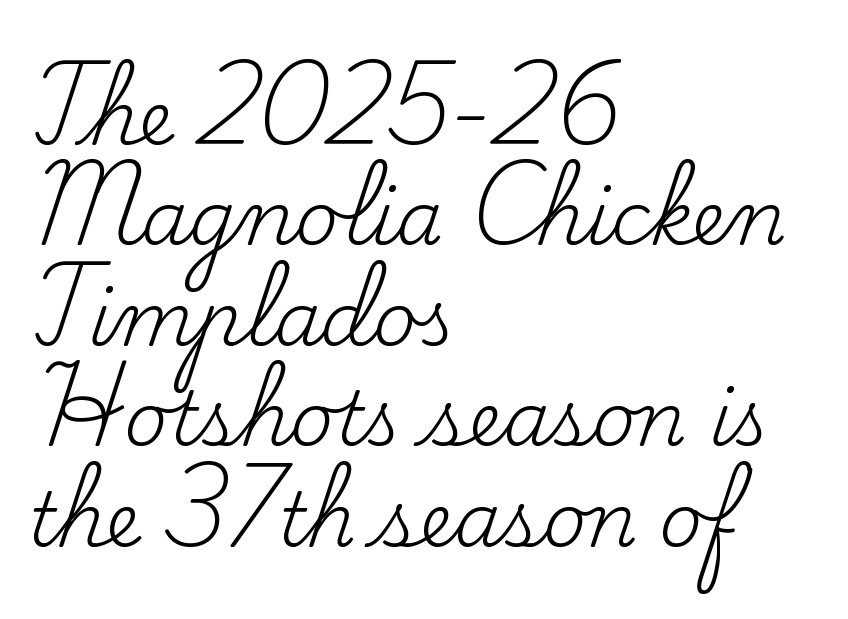
The image shows 75 px regular-weight serif type; set left-aligned, normal line spacing (1.34x), normal letter spacing, not underlined; low stroke contrast and a small x-height.
